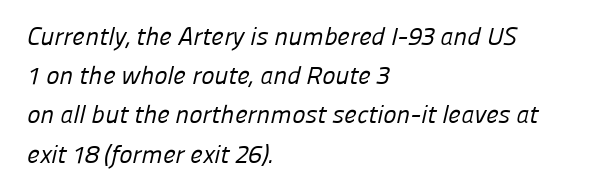
The glyphs are unaccompanied by any horizontal stroke below them. The passage shown is not bold in any degree. Notice how descenders clear the ascenders below comfortably — that's standard leading. Honestly, the letter spacing is just normal — you wouldn't notice it. Caption: multi-line text, flush left, ragged right.
